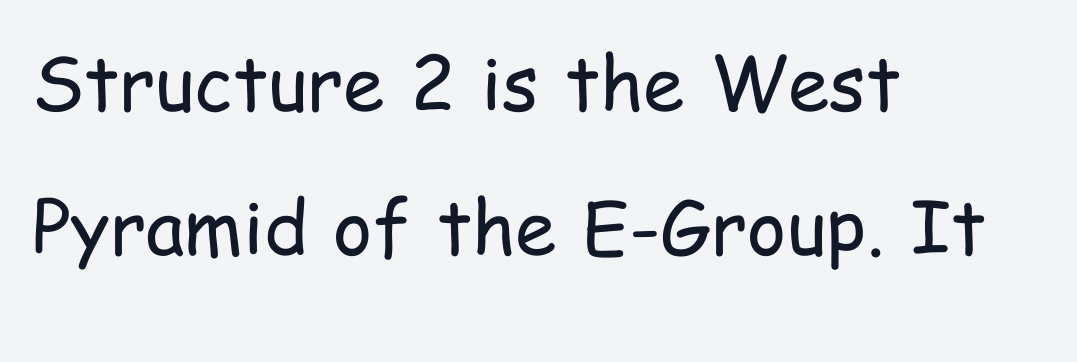
Quick note: not italic, upright. Has an underline been added? It has not. Is this a sans? Yes — the strokes have no serifs. Vertically, the passage feels expansive, rows floating well apart. Note the varied advance widths — an 'i' is clearly narrower than an 'm'.
